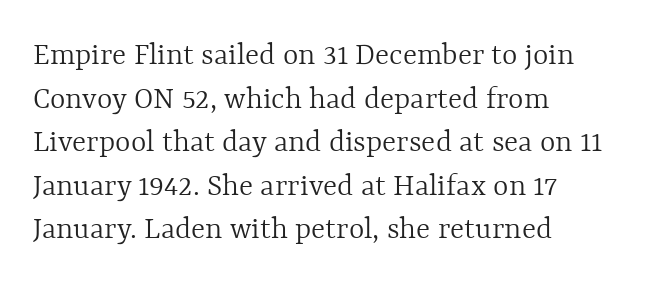
Q: Is the text bold? A: No.
Q: Is the text italic (slanted)? A: No, it is upright.
Q: Is the text underlined? A: No.
Q: How is the paragraph aligned? A: Left-aligned.
Q: Is the spacing between letters normal or unusually wide? A: Normal.
Q: Is the spacing between lines tight, normal or loose? A: Normal.
Q: Width (condensed, normal, or wide)? A: Normal.
Q: x-height? A: Medium.
Q: Monospaced? A: No.
